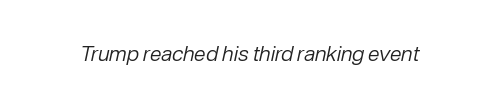
Q: Is the text bold? A: No.
Q: Is the text italic (slanted)? A: Yes, it leans right by about 12 degrees.
Q: Is the text underlined? A: No.
Q: Is the spacing between letters normal or unusually wide? A: Normal.
